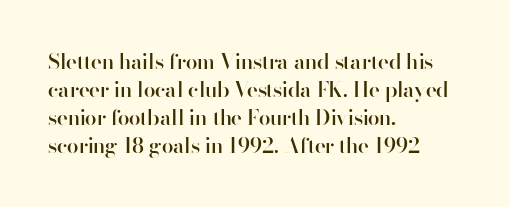
The image shows 21 px text type, upright; set left-aligned, normal line spacing (1.34x), normal letter spacing, not underlined.
